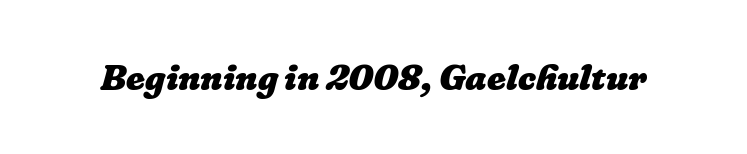
Q: Is the text bold? A: Yes.
Q: Is the text underlined? A: No.
Q: Is the spacing between letters normal or unusually wide? A: Normal.
Q: Width (condensed, normal, or wide)? A: Normal.
Q: Stroke contrast? A: Low.
Q: x-height? A: Medium.
Q: Monospaced? A: No.
